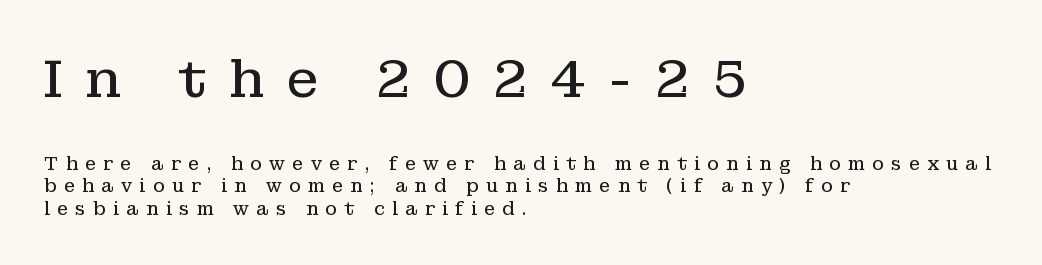
The image shows 53 px regular-weight serif type, upright; set left-aligned, line spacing 1.24x, unusually wide letter spacing (+0.4 em), not underlined; the first (top) block is 2.94x larger; low stroke contrast and a medium x-height.
